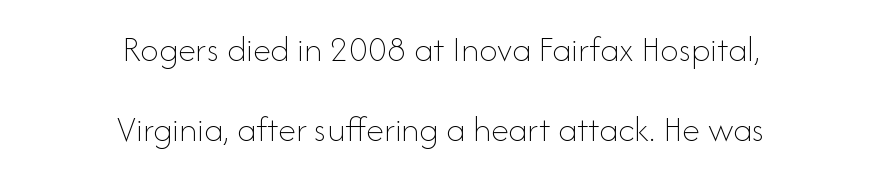
In terms of posture, this sample is upright. Each row of text sits above clean, open space. Successive baselines arrive slowly, with a big drop between each. Stem width sits at or under what a default text font uses. Is the block centered? Yes — each line is placed symmetrically about the middle.
